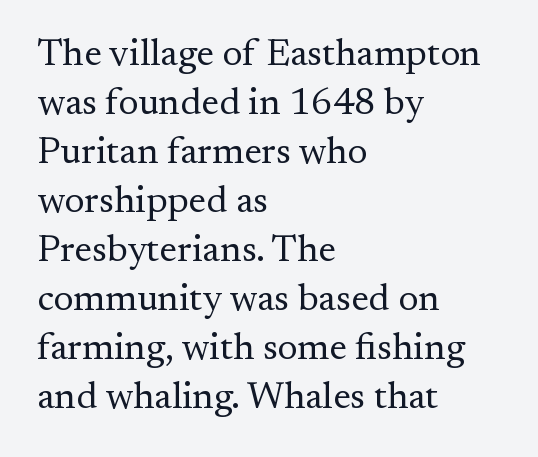
{"serif": "yes", "italic": "no", "bold": "no", "weight": "regular", "width": "normal", "stroke_contrast": "medium", "x_height": "small", "monospaced": "no", "underline": "no", "align": "left", "line_spacing": "normal", "line_spacing_ratio": 1.29, "letter_spacing": "normal", "letter_spacing_em": 0.0, "glyph_px": 38}
